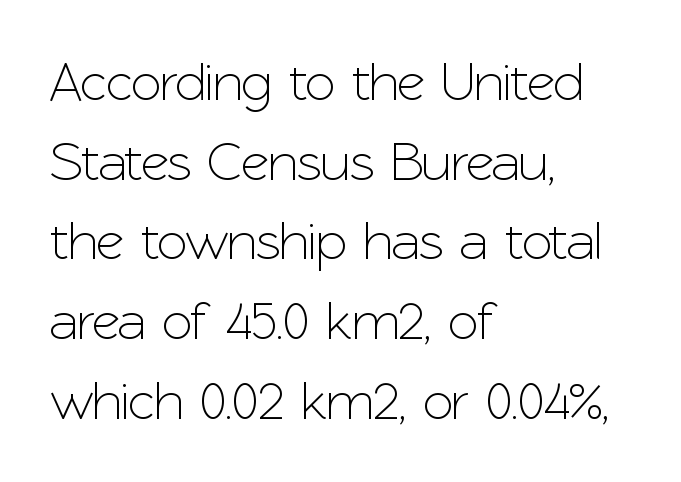
{"serif": "no", "italic": "no", "width": "normal", "stroke_contrast": "low", "x_height": "medium", "monospaced": "no", "underline": "no", "align": "left", "line_spacing": "normal", "line_spacing_ratio": 1.45, "letter_spacing": "normal", "letter_spacing_em": 0.0, "glyph_px": 55}
